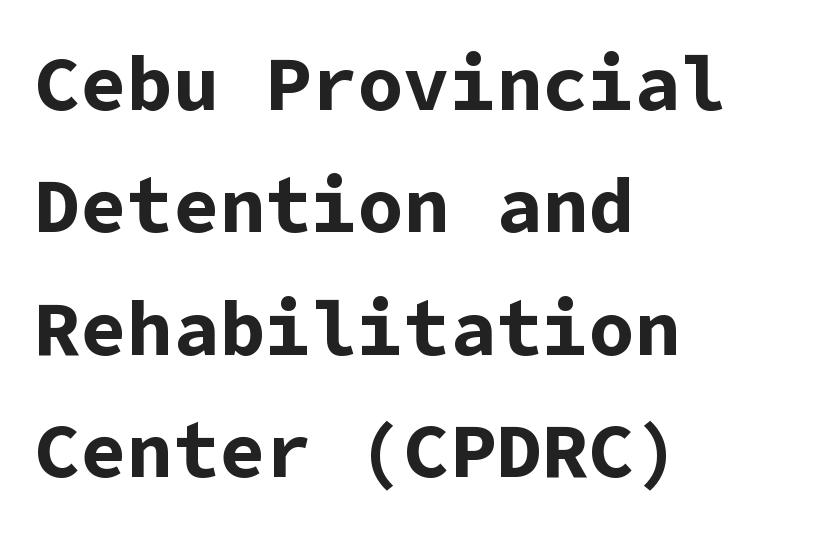
The image shows 77 px bold sans-serif type, upright; set left-aligned, normal line spacing (1.59x), normal letter spacing, not underlined; low stroke contrast and a medium x-height.
